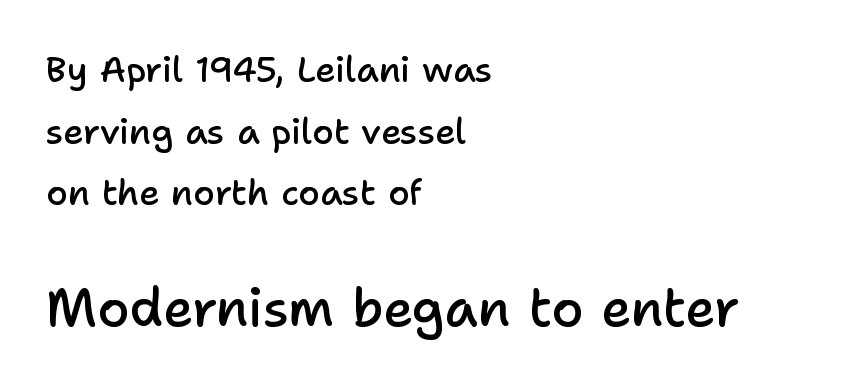
Q: Is the text bold? A: Semi-bold.
Q: Is the text italic (slanted)? A: No, it is upright.
Q: Is the typeface a serif or a sans-serif typeface? A: Sans-serif.
Q: Is the text underlined? A: No.
Q: How is the paragraph aligned? A: Left-aligned.
Q: Is the spacing between letters normal or unusually wide? A: Normal.
Q: Which block of text is set in a larger size, the first (top) or the second (bottom)? A: The second (bottom) one.
Q: Width (condensed, normal, or wide)? A: Normal.
Q: Stroke contrast? A: Low.
Q: x-height? A: Medium.
Q: Monospaced? A: No.
